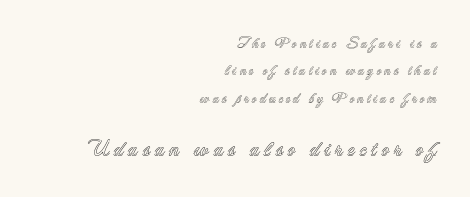
Check under the words: just untouched page. Top chunk: small. Bottom chunk: large. Does the leading feel generous? Absolutely, it's lavish.
